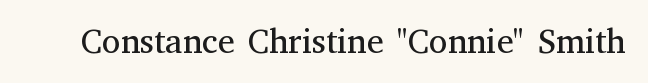
Think of a printed novel: that variable character pitch is what you see here. Classification — serif. Italic: no, the glyphs are upright roman. The weight tops out at a normal text grade. The strip under each line holds only bare page.
